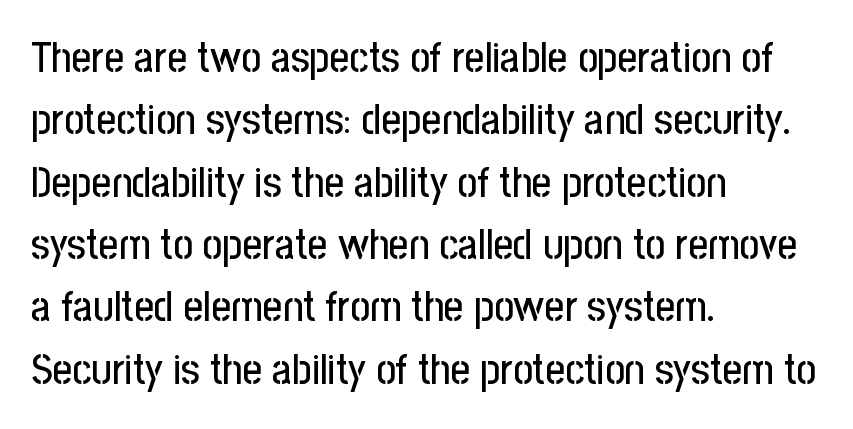
The image shows 43 px condensed sans-serif type, upright; set left-aligned, normal line spacing (1.45x), normal letter spacing, not underlined; low stroke contrast and a medium x-height.
